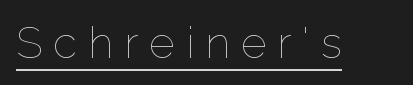
Q: Is the text bold? A: No.
Q: Is the text italic (slanted)? A: No, it is upright.
Q: Is the text underlined? A: Yes.
Q: Is the spacing between letters normal or unusually wide? A: Unusually wide.
Q: Width (condensed, normal, or wide)? A: Normal.
Q: Stroke contrast? A: Low.
Q: x-height? A: Medium.
Q: Monospaced? A: No.
